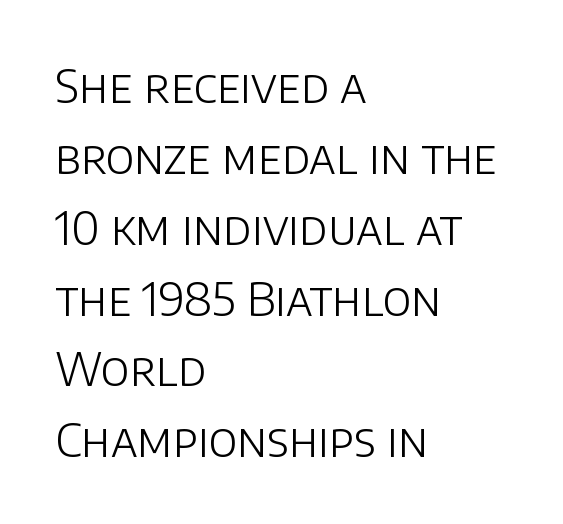
The image shows 46 px light sans-serif type, upright; set left-aligned, normal line spacing (1.54x), normal letter spacing, not underlined; low stroke contrast and a large x-height.
